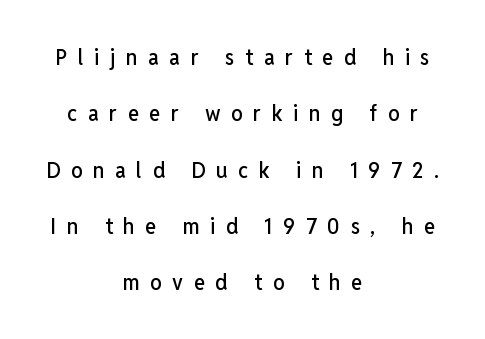
Each row of text sits above clean, open space. Italic: no, the glyphs are upright roman. The passage is arranged like a title page — every line centered. The lines are spread far apart with generous leading. What stands out about the letter spacing? Its width — letters are far apart.
